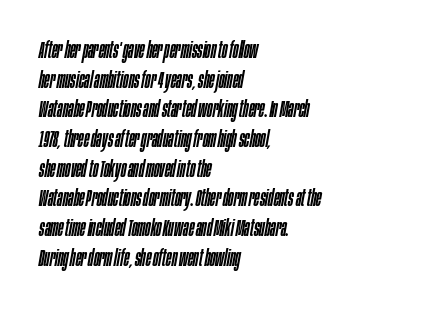
{"italic": "yes", "lean": "right", "slant_degrees": 10, "underline": "no", "align": "left", "line_spacing": "normal", "line_spacing_ratio": 1.29, "letter_spacing": "normal", "letter_spacing_em": 0.0, "glyph_px": 23}
